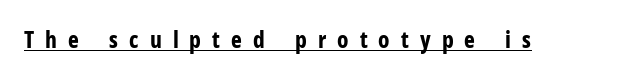
Q: Is the text bold? A: Yes.
Q: Is the text italic (slanted)? A: No, it is upright.
Q: Is the text underlined? A: Yes.
Q: Is the spacing between letters normal or unusually wide? A: Unusually wide.
